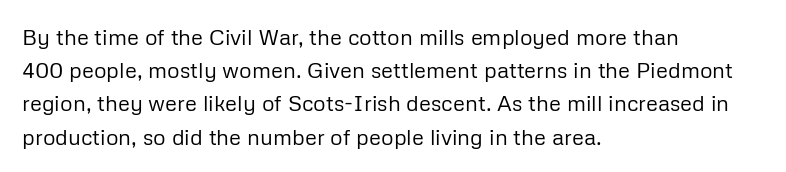
{"italic": "no", "bold": "no", "underline": "no", "align": "left", "line_spacing": "normal", "line_spacing_ratio": 1.51, "letter_spacing": "normal", "letter_spacing_em": 0.0, "glyph_px": 22}
